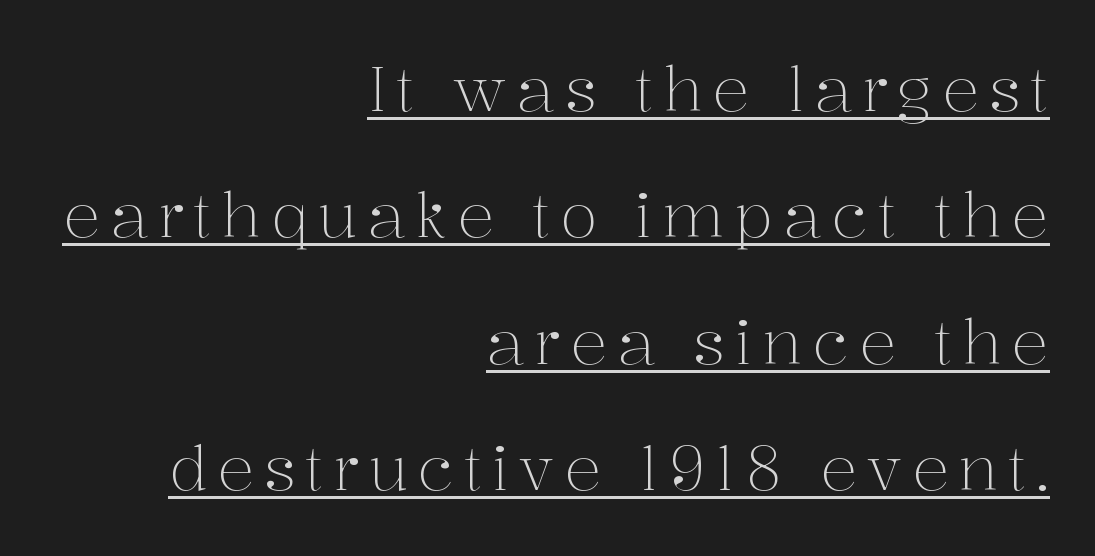
{"serif": "yes", "italic": "no", "bold": "no", "weight": "light", "width": "normal", "stroke_contrast": "medium", "x_height": "medium", "monospaced": "no", "underline": "yes", "align": "right", "line_spacing": "loose", "line_spacing_ratio": 2.04, "glyph_px": 62}
